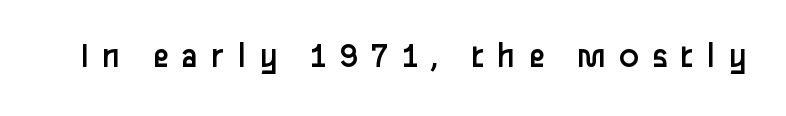
{"serif": "no", "italic": "no", "bold": "no", "weight": "regular", "width": "normal", "stroke_contrast": "low", "x_height": "medium", "monospaced": "no", "underline": "no", "letter_spacing": "wide", "letter_spacing_em": 0.34, "glyph_px": 37}
